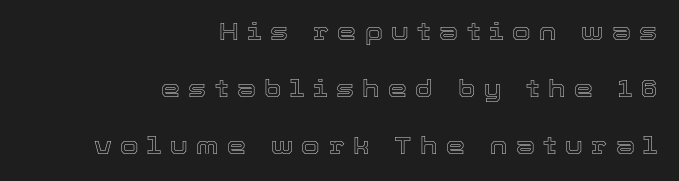
Q: Is the text italic (slanted)? A: No, it is upright.
Q: Is the text underlined? A: No.
Q: How is the paragraph aligned? A: Right-aligned.
Q: Is the spacing between letters normal or unusually wide? A: Unusually wide.
Q: Is the spacing between lines tight, normal or loose? A: Loose.
